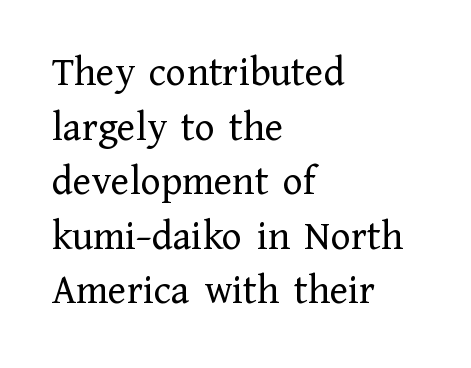
{"serif": "yes", "italic": "no", "bold": "no", "weight": "regular", "width": "normal", "stroke_contrast": "low", "x_height": "medium", "monospaced": "no", "underline": "no", "align": "left", "line_spacing": "normal", "line_spacing_ratio": 1.3, "letter_spacing": "normal", "letter_spacing_em": 0.0, "glyph_px": 42}
